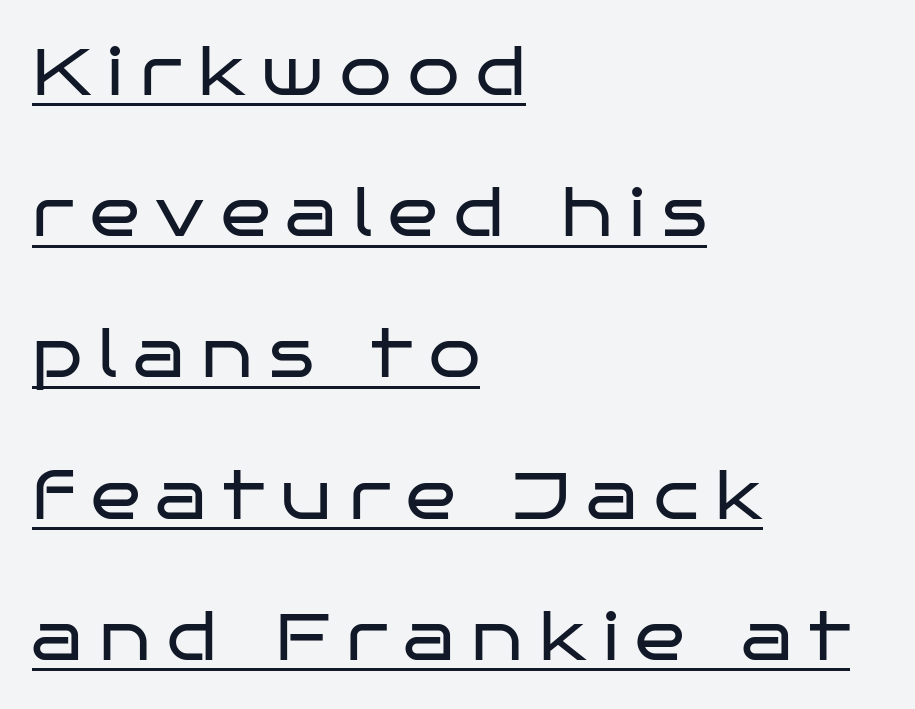
The image shows 66 px regular-weight, wide sans-serif type, upright; set left-aligned, loose line spacing (2.14x), unusually wide letter spacing (+0.25 em), underlined; low stroke contrast and a large x-height.
